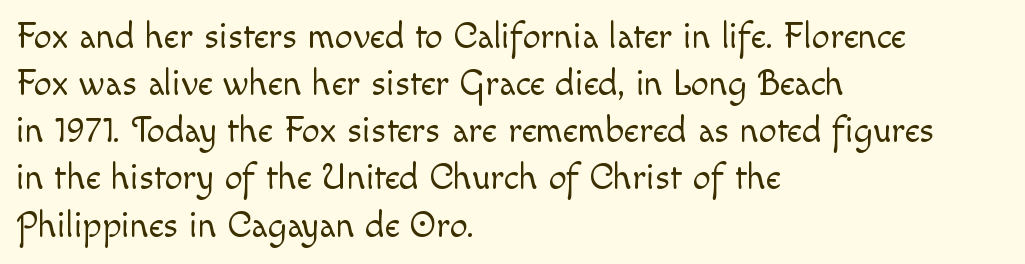
The image shows 36 px light type, upright; set left-aligned, normal line spacing (1.31x), normal letter spacing, not underlined; a small x-height.
